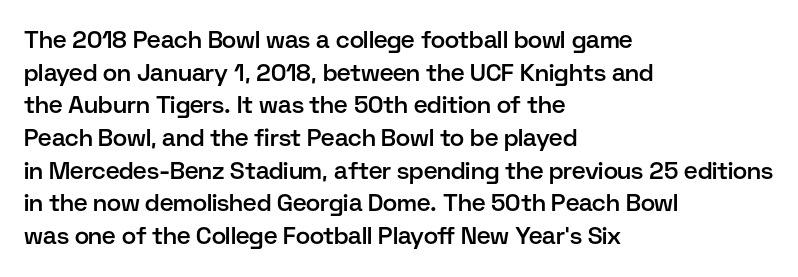
Q: Is the text bold? A: Semi-bold.
Q: Is the text italic (slanted)? A: No, it is upright.
Q: Is the text underlined? A: No.
Q: How is the paragraph aligned? A: Left-aligned.
Q: Is the spacing between letters normal or unusually wide? A: Normal.
Q: Is the spacing between lines tight, normal or loose? A: Normal.
